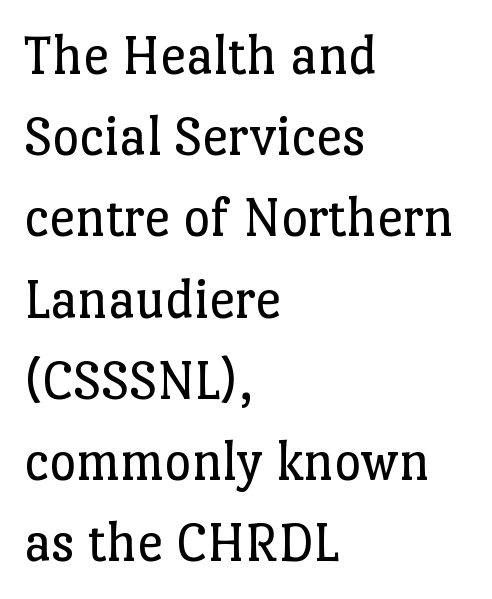
{"serif": "yes", "italic": "no", "bold": "no", "weight": "regular", "width": "normal", "stroke_contrast": "low", "x_height": "medium", "monospaced": "no", "underline": "no", "align": "left", "line_spacing": "normal", "line_spacing_ratio": 1.4, "letter_spacing": "normal", "letter_spacing_em": 0.0, "glyph_px": 58}
